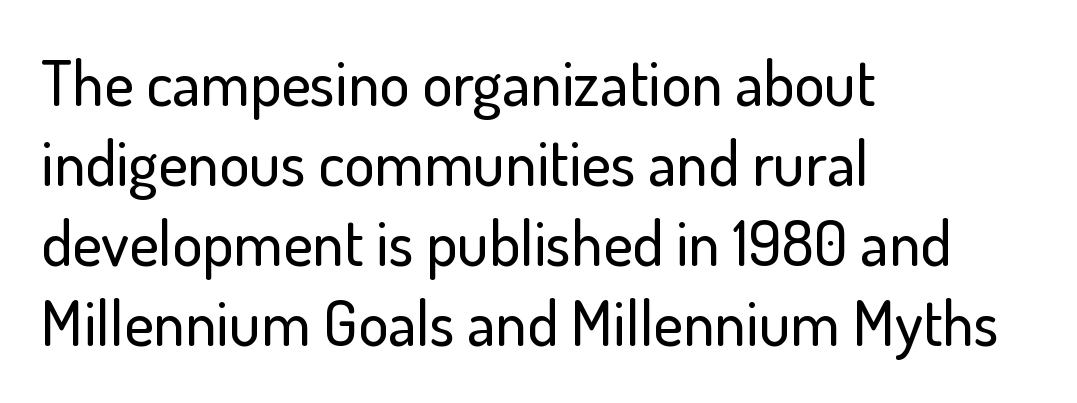
The type family on display is of the sans-serif kind. Think of a printed novel: that variable character pitch is what you see here. This is roman type, the default non-slanted kind. These lines keep a tight, regular rhythm from letter to letter.
